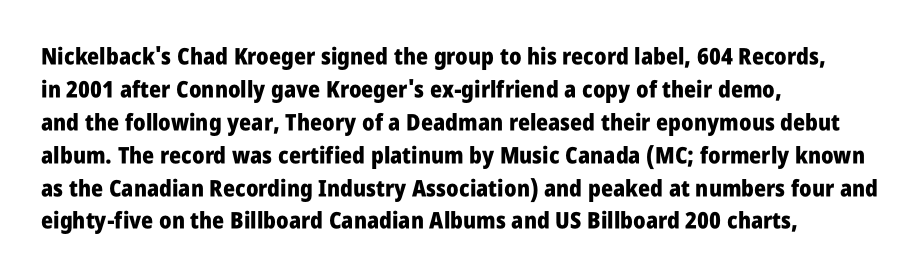
The image shows 23 px bold type, upright; set left-aligned, normal line spacing (1.43x), normal letter spacing, not underlined.
